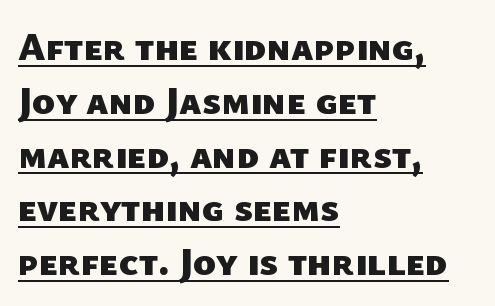
The image shows 39 px heavy sans-serif type; set left-aligned, normal line spacing (1.38x), normal letter spacing, underlined; low stroke contrast and a medium x-height.
